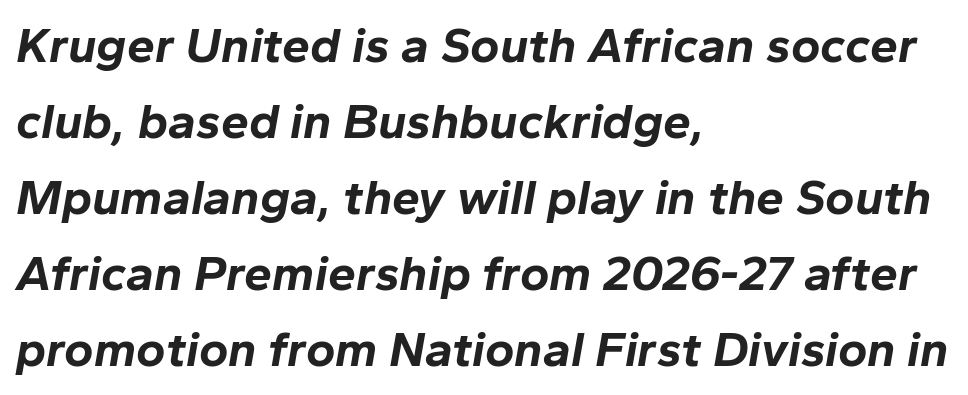
The image shows 50 px bold type, italic (leaning right); set left-aligned, normal line spacing (1.52x), normal letter spacing, not underlined; low stroke contrast and a medium x-height.
